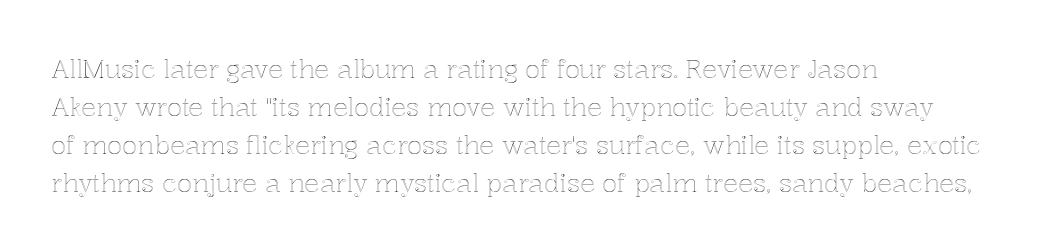
Q: Is the text italic (slanted)? A: No, it is upright.
Q: Is the text underlined? A: No.
Q: How is the paragraph aligned? A: Left-aligned.
Q: Is the spacing between letters normal or unusually wide? A: Normal.
Q: Is the spacing between lines tight, normal or loose? A: Normal.
